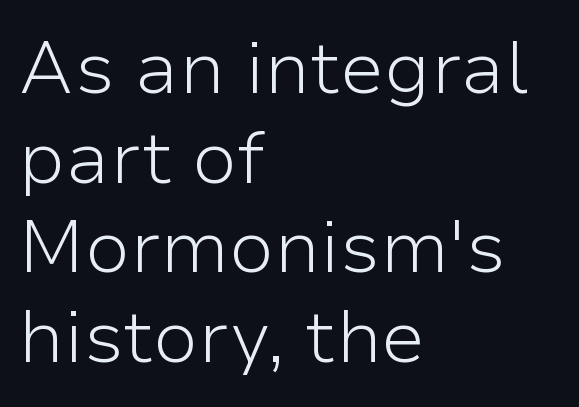
The image shows 74 px light sans-serif type, upright; set left-aligned, line spacing 1.21x, normal letter spacing, not underlined; low stroke contrast and a medium x-height.
